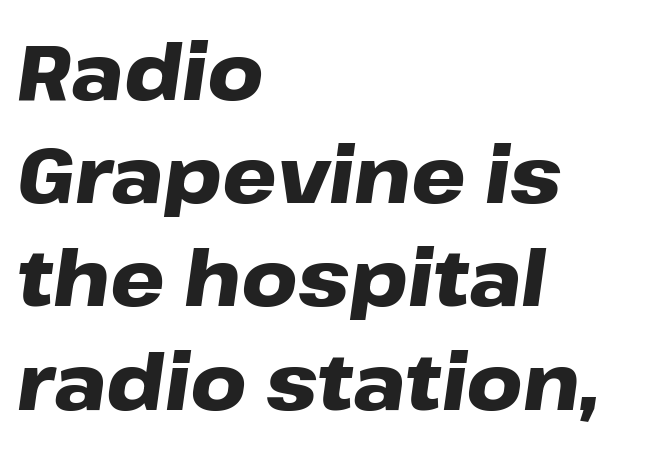
The image shows 77 px heavy, wide type, italic (leaning right); set left-aligned, normal line spacing (1.34x), normal letter spacing, not underlined; low stroke contrast and a medium x-height.
